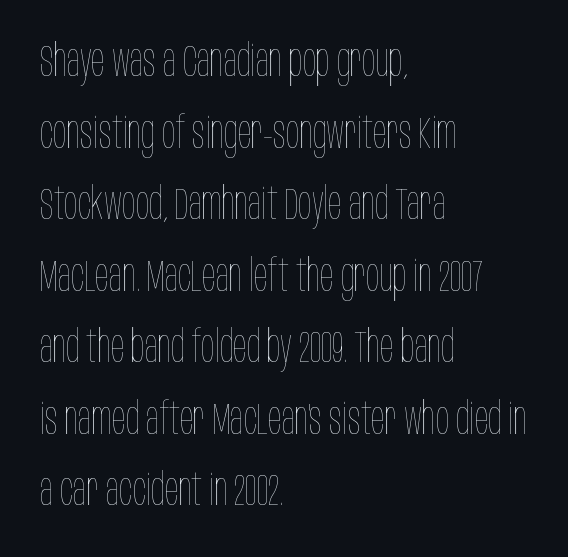
{"italic": "no", "bold": "no", "weight": "thin", "width": "condensed", "stroke_contrast": "low", "x_height": "large", "monospaced": "no", "underline": "no", "align": "left", "line_spacing": "normal", "line_spacing_ratio": 1.59, "letter_spacing": "normal", "letter_spacing_em": 0.0, "glyph_px": 45}
